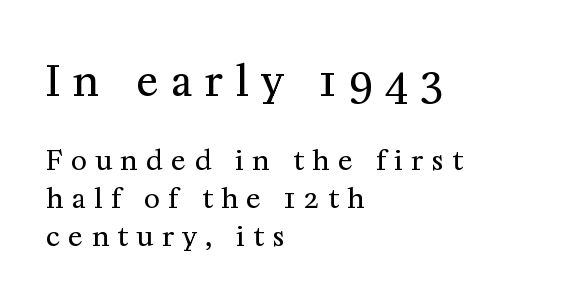
The image shows 41 px regular-weight serif type, upright; set left-aligned, normal line spacing (1.41x), unusually wide letter spacing (+0.32 em), not underlined; the first (top) block is 1.52x larger; medium stroke contrast and a medium x-height.
